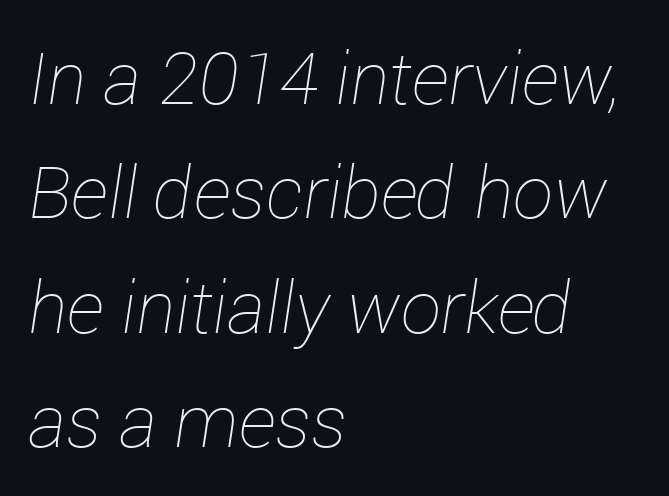
Q: Is the text bold? A: No.
Q: Is the text italic (slanted)? A: Yes, it leans right by about 12 degrees.
Q: Is the text underlined? A: No.
Q: How is the paragraph aligned? A: Left-aligned.
Q: Is the spacing between letters normal or unusually wide? A: Normal.
Q: Is the spacing between lines tight, normal or loose? A: Normal.
Q: Width (condensed, normal, or wide)? A: Normal.
Q: Stroke contrast? A: Low.
Q: x-height? A: Medium.
Q: Monospaced? A: No.
